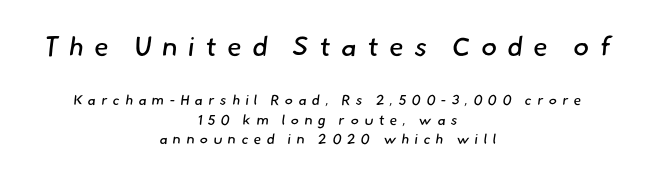
The image shows 27 px text type; set centered, normal line spacing (1.39x), unusually wide letter spacing (+0.38 em), not underlined; the first (top) block is 1.93x larger.
